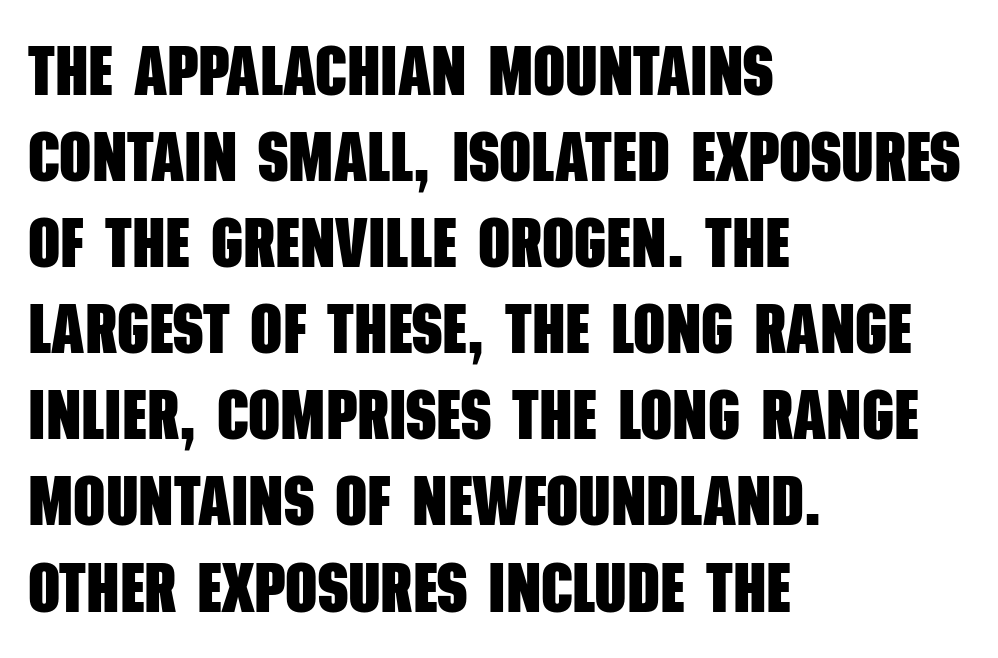
{"serif": "no", "bold": "yes", "weight": "heavy", "width": "condensed", "stroke_contrast": "low", "x_height": "large", "monospaced": "no", "underline": "no", "align": "left", "line_spacing_ratio": 1.23, "letter_spacing": "normal", "letter_spacing_em": 0.0, "glyph_px": 70}
